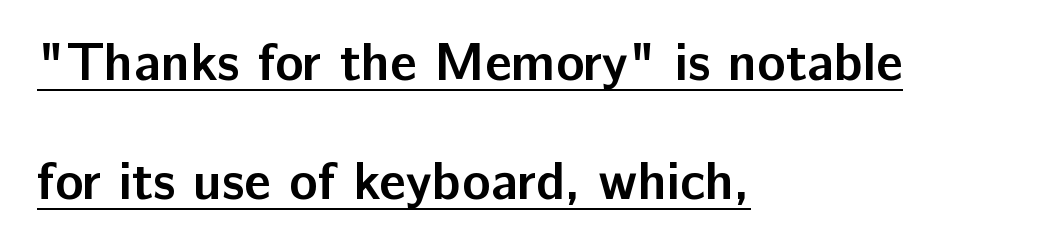
Q: Is the text bold? A: Yes.
Q: Is the text italic (slanted)? A: No, it is upright.
Q: Is the typeface a serif or a sans-serif typeface? A: Sans-serif.
Q: Is the text underlined? A: Yes.
Q: How is the paragraph aligned? A: Left-aligned.
Q: Is the spacing between letters normal or unusually wide? A: Normal.
Q: Is the spacing between lines tight, normal or loose? A: Loose.
Q: Width (condensed, normal, or wide)? A: Normal.
Q: Stroke contrast? A: Low.
Q: x-height? A: Medium.
Q: Monospaced? A: No.
